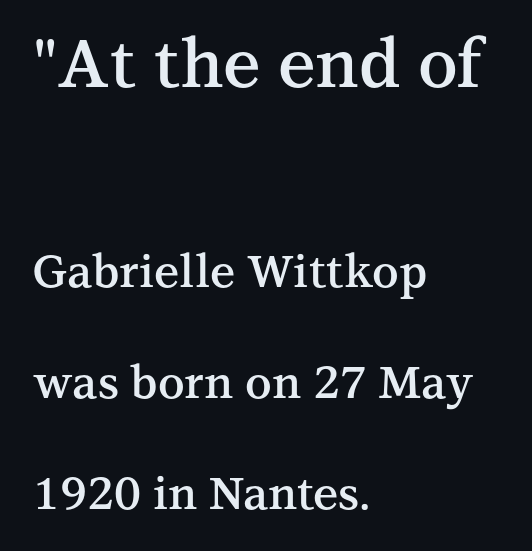
{"serif": "yes", "italic": "no", "bold": "semi", "weight": "semibold", "width": "normal", "stroke_contrast": "medium", "x_height": "medium", "monospaced": "no", "underline": "no", "align": "left", "line_spacing": "loose", "line_spacing_ratio": 2.46, "letter_spacing": "normal", "letter_spacing_em": 0.0, "larger_block": "first", "size_ratio": 1.49, "glyph_px": 67}
